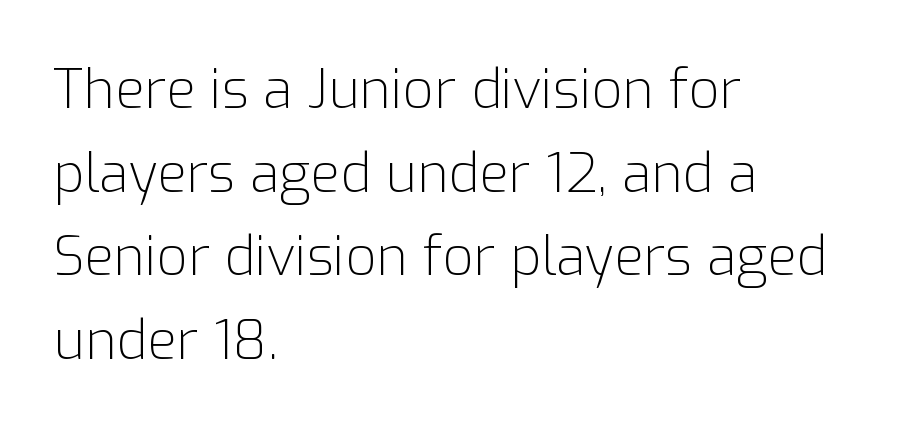
Ink coverage per letter is moderate at most. Each row of text sits above clean, open space. Leading matches the norm, producing a regular column. One-word summary of the alignment: left. Note the varied advance widths — an 'i' is clearly narrower than an 'm'. Posture: upright roman.
